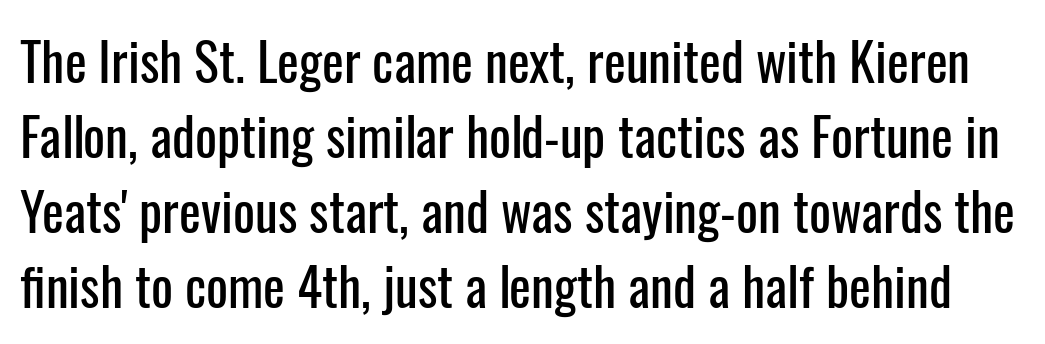
Each row of text sits above clean, open space. Successive baselines arrive at the customary interval. Do the letters lean? They stand straight. No extra tracking has been applied to these lines. Serifs: no, the terminals of the letterforms are clean.
